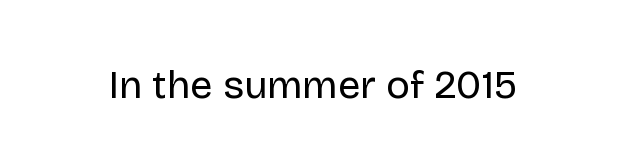
{"serif": "no", "italic": "no", "bold": "no", "weight": "regular", "width": "normal", "stroke_contrast": "low", "x_height": "large", "monospaced": "no", "underline": "no", "letter_spacing": "normal", "letter_spacing_em": 0.0, "glyph_px": 40}
